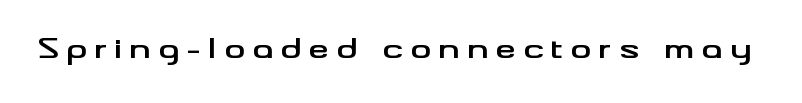
Every stem runs plumb, perpendicular to the baseline. Honestly, there is no underline to notice here at all. Heft: maximum for text — a bold. The face used here is rendered with a markedly widened letterfit.
